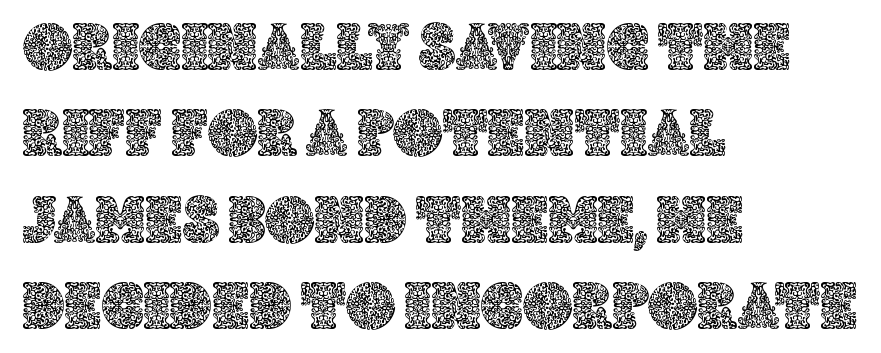
Q: Is the text italic (slanted)? A: No, it is upright.
Q: Is the text underlined? A: No.
Q: How is the paragraph aligned? A: Left-aligned.
Q: Is the spacing between letters normal or unusually wide? A: Normal.
Q: Is the spacing between lines tight, normal or loose? A: Normal.
Q: Width (condensed, normal, or wide)? A: Normal.
Q: x-height? A: Large.
Q: Monospaced? A: No.
